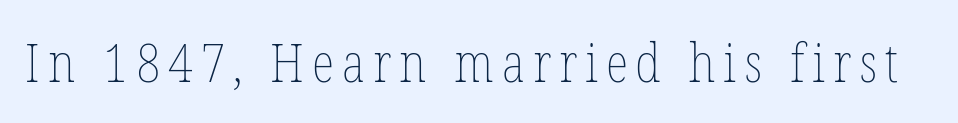
{"italic": "no", "bold": "no", "weight": "thin", "width": "condensed", "stroke_contrast": "low", "x_height": "medium", "monospaced": "no", "underline": "no", "glyph_px": 53}
